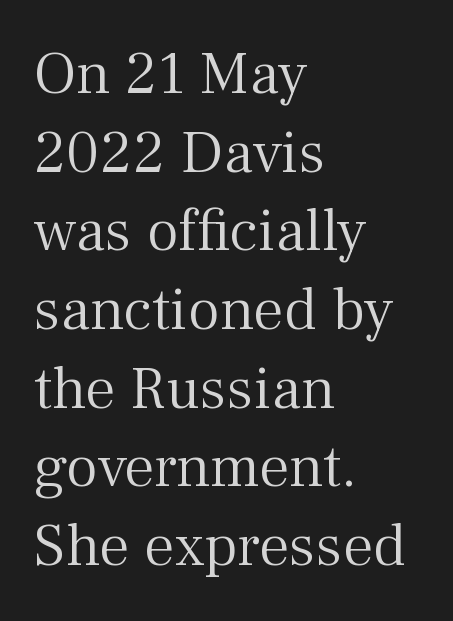
Q: Is the text bold? A: No.
Q: Is the text italic (slanted)? A: No, it is upright.
Q: Is the typeface a serif or a sans-serif typeface? A: Serif.
Q: Is the text underlined? A: No.
Q: How is the paragraph aligned? A: Left-aligned.
Q: Is the spacing between letters normal or unusually wide? A: Normal.
Q: Is the spacing between lines tight, normal or loose? A: Normal.
Q: Width (condensed, normal, or wide)? A: Normal.
Q: Stroke contrast? A: Medium.
Q: x-height? A: Medium.
Q: Monospaced? A: No.
